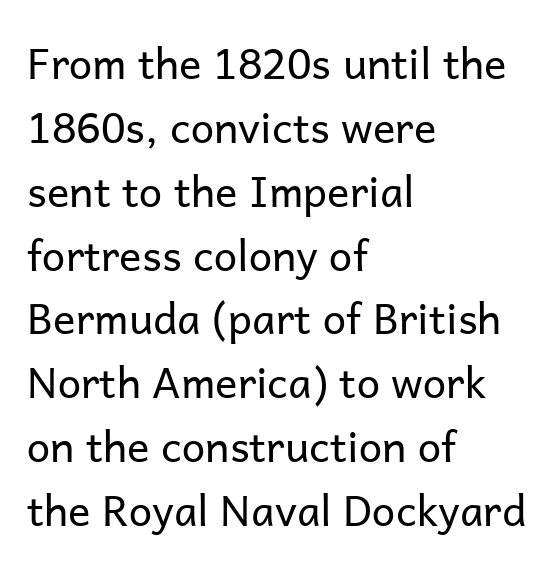
The image shows 42 px regular-weight sans-serif type, upright; set left-aligned, normal line spacing (1.52x), normal letter spacing, not underlined; low stroke contrast and a medium x-height.
